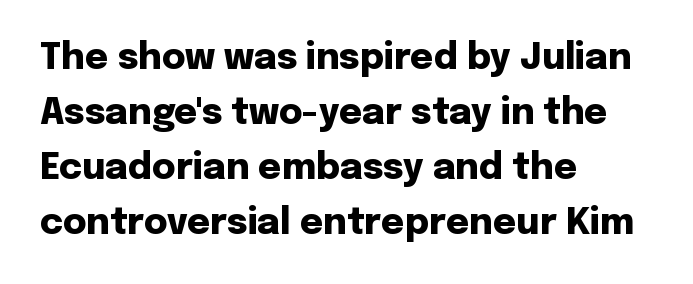
{"serif": "no", "italic": "no", "bold": "yes", "weight": "heavy", "width": "normal", "stroke_contrast": "low", "x_height": "medium", "monospaced": "no", "underline": "no", "align": "left", "line_spacing": "normal", "line_spacing_ratio": 1.53, "letter_spacing": "normal", "letter_spacing_em": 0.0, "glyph_px": 36}
